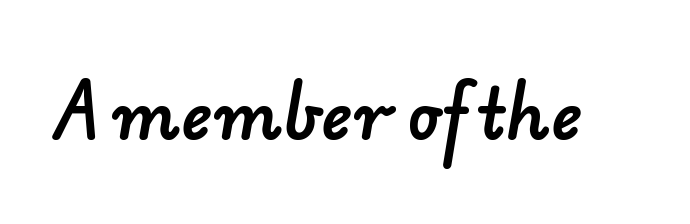
{"serif": "no", "width": "normal", "stroke_contrast": "low", "x_height": "small", "monospaced": "no", "underline": "no", "letter_spacing": "normal", "letter_spacing_em": 0.0, "glyph_px": 66}
